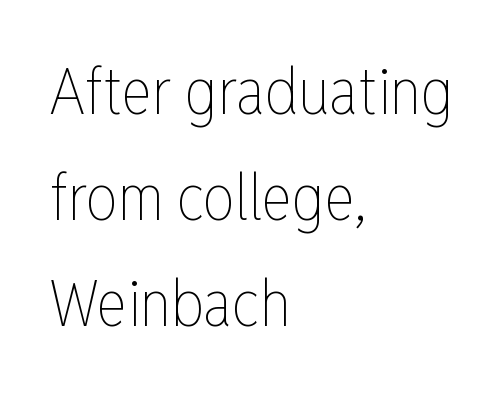
{"italic": "no", "bold": "no", "weight": "thin", "width": "condensed", "stroke_contrast": "low", "x_height": "medium", "monospaced": "no", "underline": "no", "align": "left", "line_spacing": "normal", "line_spacing_ratio": 1.66, "letter_spacing": "normal", "letter_spacing_em": 0.0, "glyph_px": 64}
